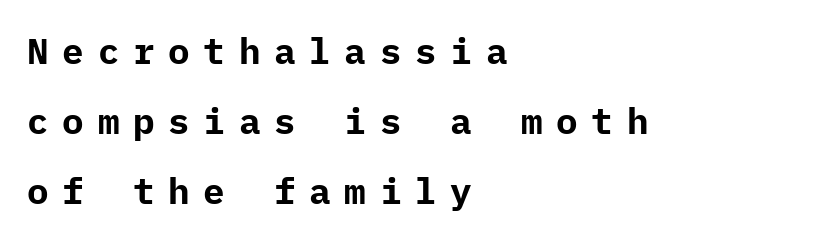
{"serif": "no", "italic": "no", "bold": "yes", "weight": "bold", "width": "normal", "stroke_contrast": "low", "x_height": "medium", "underline": "no", "align": "left", "line_spacing": "loose", "line_spacing_ratio": 1.95, "letter_spacing": "wide", "letter_spacing_em": 0.38, "glyph_px": 36}
